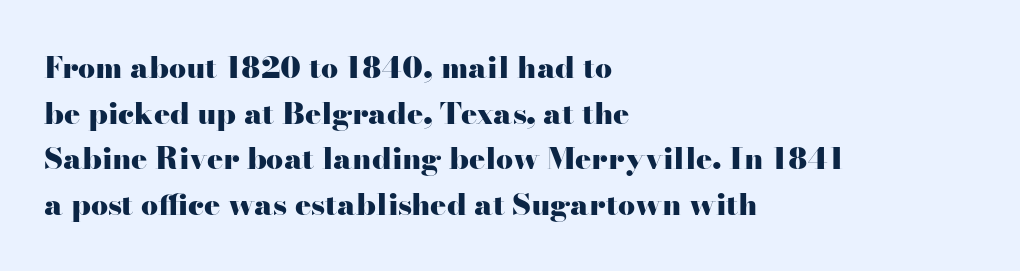
This sample uses an upright cut, with every glyph sitting square on the baseline. I'd describe the lettering as bold — thick and assertive. What kind of face is this? One with serifs. This sample has the flowing, uneven cadence of proportional lettering. Has an underline been added? It has not. Inter-character spacing is left at the font's built-in metrics.
